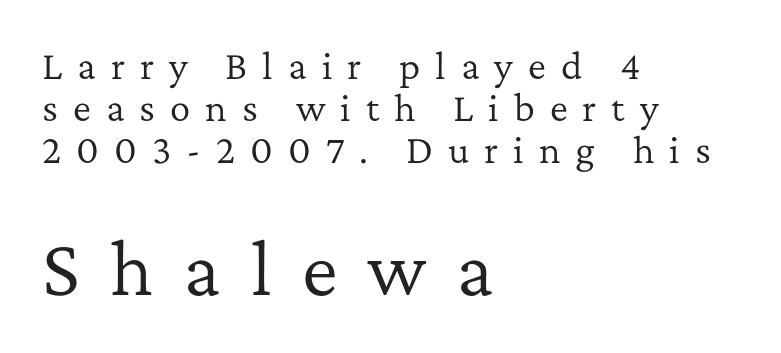
Q: Is the text bold? A: No.
Q: Is the text italic (slanted)? A: No, it is upright.
Q: Is the typeface a serif or a sans-serif typeface? A: Serif.
Q: Is the text underlined? A: No.
Q: How is the paragraph aligned? A: Left-aligned.
Q: Is the spacing between letters normal or unusually wide? A: Unusually wide.
Q: Which block of text is set in a larger size, the first (top) or the second (bottom)? A: The second (bottom) one.
Q: Width (condensed, normal, or wide)? A: Normal.
Q: Stroke contrast? A: Low.
Q: x-height? A: Medium.
Q: Monospaced? A: No.
